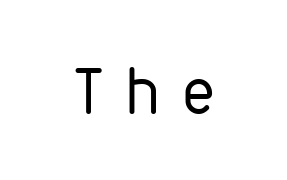
Q: Is the text bold? A: No.
Q: Is the text italic (slanted)? A: No, it is upright.
Q: Is the typeface a serif or a sans-serif typeface? A: Sans-serif.
Q: Is the text underlined? A: No.
Q: Is the spacing between letters normal or unusually wide? A: Unusually wide.
Q: Width (condensed, normal, or wide)? A: Condensed.
Q: Stroke contrast? A: Low.
Q: x-height? A: Medium.
Q: Monospaced? A: No.
